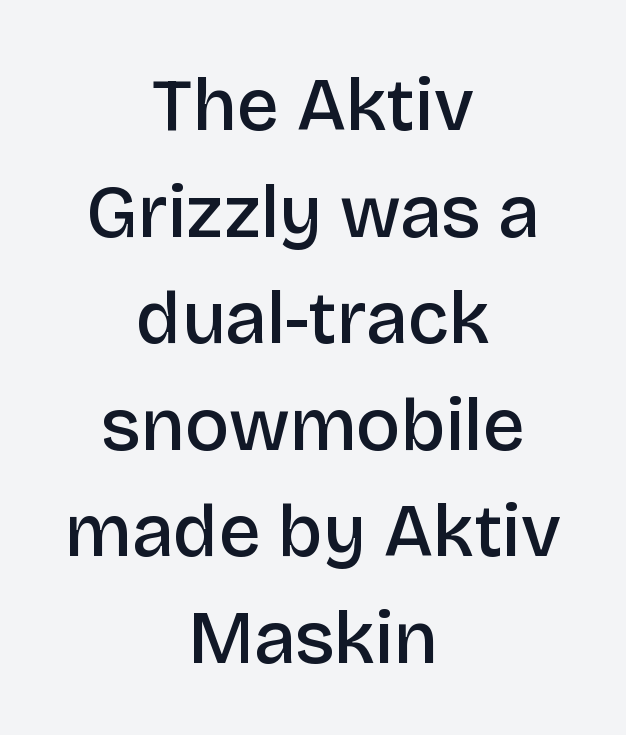
Q: Is the text bold? A: Semi-bold.
Q: Is the text italic (slanted)? A: No, it is upright.
Q: Is the typeface a serif or a sans-serif typeface? A: Sans-serif.
Q: Is the text underlined? A: No.
Q: How is the paragraph aligned? A: Centered.
Q: Is the spacing between letters normal or unusually wide? A: Normal.
Q: Is the spacing between lines tight, normal or loose? A: Normal.
Q: Width (condensed, normal, or wide)? A: Normal.
Q: Stroke contrast? A: Low.
Q: x-height? A: Large.
Q: Monospaced? A: No.
